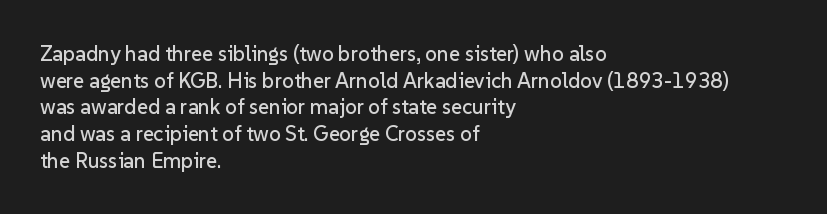
Q: Is the text italic (slanted)? A: No, it is upright.
Q: Is the text underlined? A: No.
Q: How is the paragraph aligned? A: Left-aligned.
Q: Is the spacing between letters normal or unusually wide? A: Normal.
Q: Is the spacing between lines tight, normal or loose? A: Normal.
